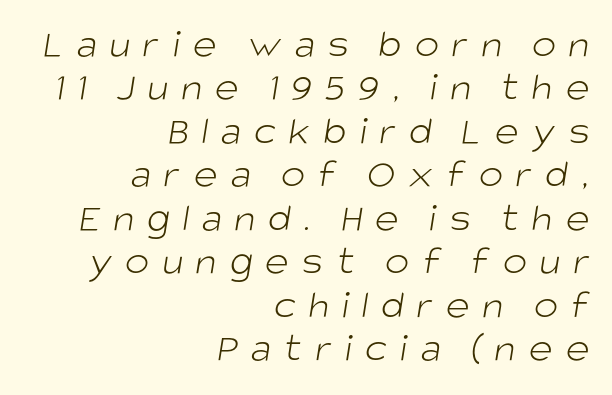
The image shows 41 px light sans-serif type; set right-aligned, tight line spacing (1.06x), unusually wide letter spacing (+0.31 em), not underlined; low stroke contrast and a large x-height.
